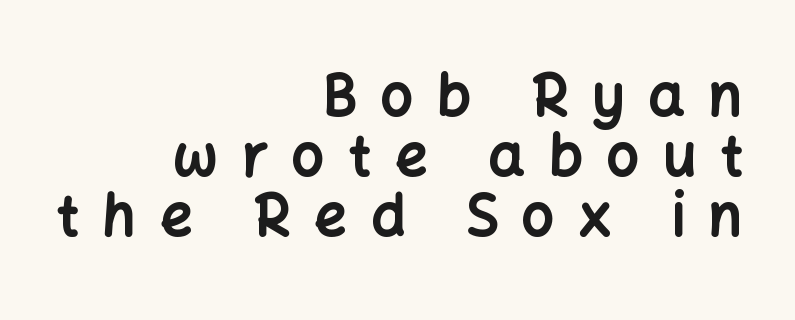
Students, observe: this is what under-led, compact text looks like. The compositor pushed each line to the right boundary. Look at the stroke-to-counter ratio: heavy, a bold. Is this a fixed-width face? No — the glyphs have proportional, varying widths.
